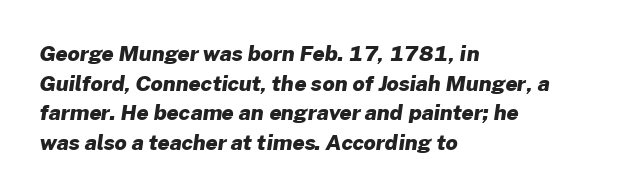
This sample uses plain, unmodified letter spacing. Plain, unruled lines of type. Notice how the passage keeps a crisp vertical edge on the left only. The line-height multiplier appears to be the usual default. You'd pick this weight for a headline — it's a proper bold.
